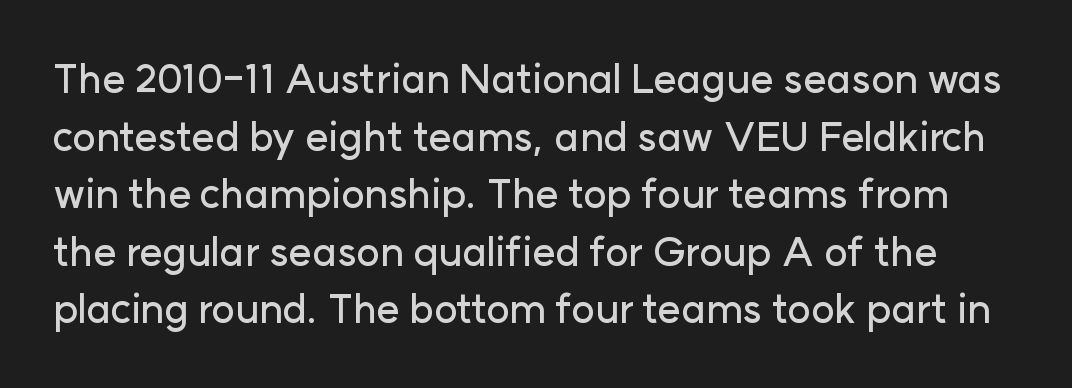
The image shows 40 px sans-serif type, upright; set normal line spacing (1.44x), normal letter spacing, not underlined; low stroke contrast and a medium x-height.
